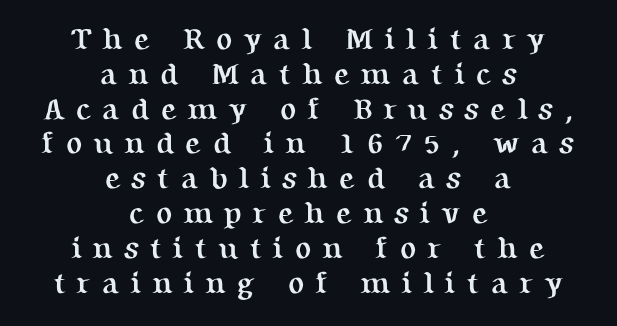
The image shows 30 px semibold serif type, upright; set centered, line spacing 1.16x, unusually wide letter spacing (+0.37 em), not underlined; medium stroke contrast and a medium x-height.
